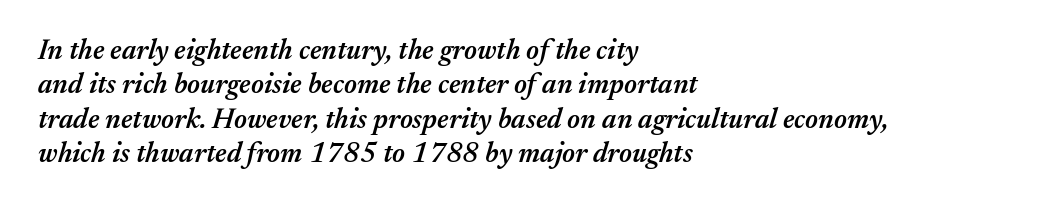
The image shows 28 px semibold type, italic (leaning right); set left-aligned, line spacing 1.23x, normal letter spacing, not underlined; medium stroke contrast and a medium x-height.
